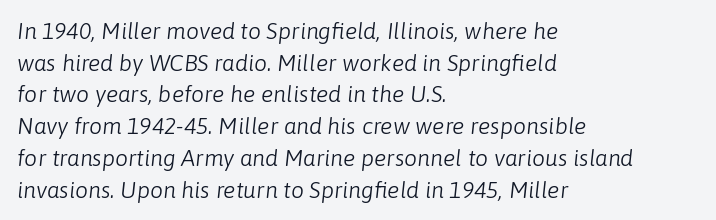
Is the letter spacing exaggerated? No — it looks like the ordinary default. This is not heavy type; no bold has been used. Compared with a centered layout, this one pins lines to the left instead. Nobody drew a line under any word here.
